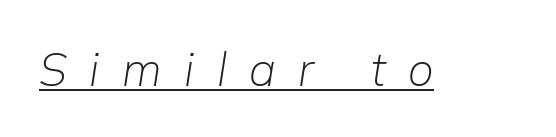
{"italic": "yes", "lean": "right", "slant_degrees": 9, "bold": "no", "weight": "light", "width": "normal", "stroke_contrast": "low", "x_height": "medium", "monospaced": "no", "underline": "yes", "letter_spacing": "wide", "letter_spacing_em": 0.49, "glyph_px": 46}
